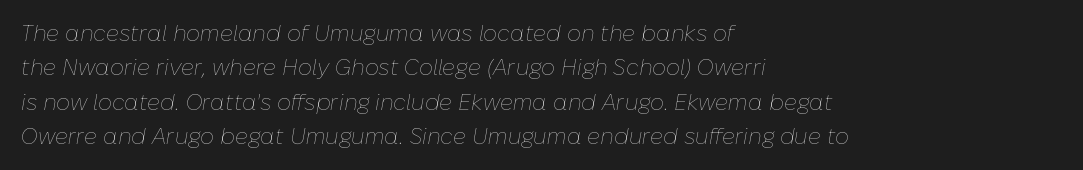
The image shows 22 px text type, italic (leaning right); set left-aligned, normal line spacing (1.56x), normal letter spacing, not underlined.
